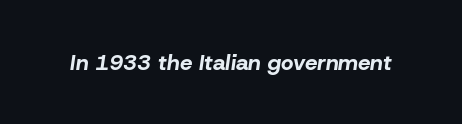
{"italic": "yes", "lean": "right", "slant_degrees": 8, "bold": "yes", "underline": "no", "letter_spacing": "normal", "letter_spacing_em": 0.0, "glyph_px": 22}
